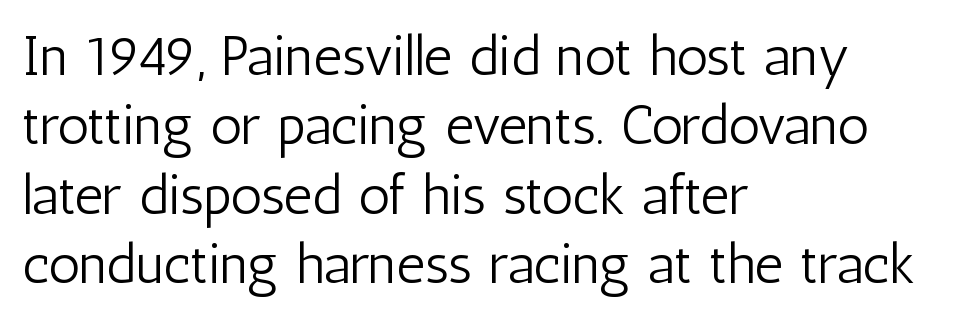
The image shows 56 px light, condensed sans-serif type, upright; set left-aligned, line spacing 1.24x, normal letter spacing, not underlined; low stroke contrast and a medium x-height.
